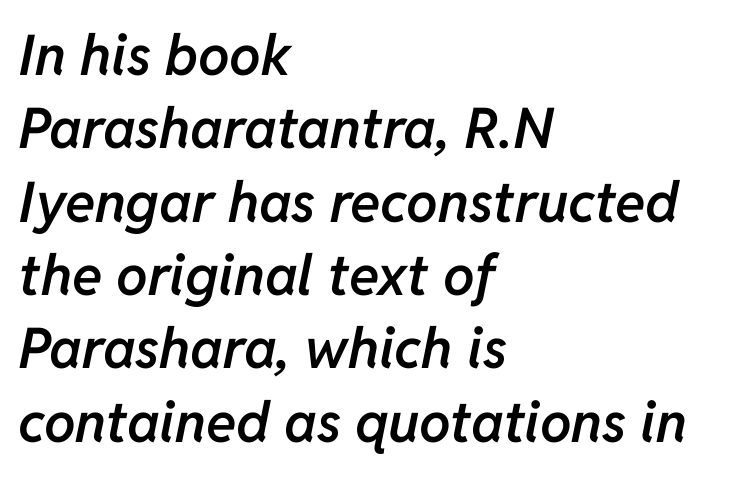
{"italic": "yes", "lean": "right", "slant_degrees": 11, "bold": "semi", "weight": "semibold", "width": "normal", "stroke_contrast": "low", "x_height": "medium", "monospaced": "no", "underline": "no", "align": "left", "line_spacing": "normal", "line_spacing_ratio": 1.31, "letter_spacing": "normal", "letter_spacing_em": 0.0, "glyph_px": 56}
